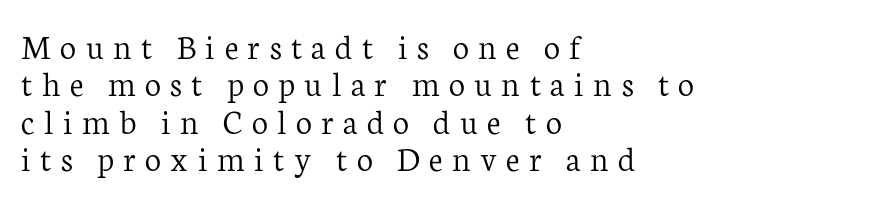
{"serif": "yes", "italic": "no", "bold": "no", "weight": "light", "width": "normal", "stroke_contrast": "low", "x_height": "medium", "monospaced": "no", "underline": "no", "align": "left", "line_spacing": "tight", "line_spacing_ratio": 1.04, "letter_spacing": "wide", "letter_spacing_em": 0.26, "glyph_px": 36}
